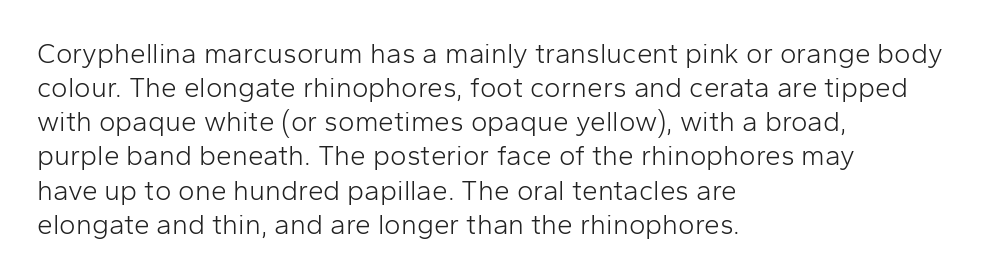
{"serif": "no", "italic": "no", "bold": "no", "weight": "light", "width": "normal", "stroke_contrast": "low", "x_height": "medium", "monospaced": "no", "underline": "no", "align": "left", "line_spacing_ratio": 1.22, "letter_spacing": "normal", "letter_spacing_em": 0.0, "glyph_px": 28}
